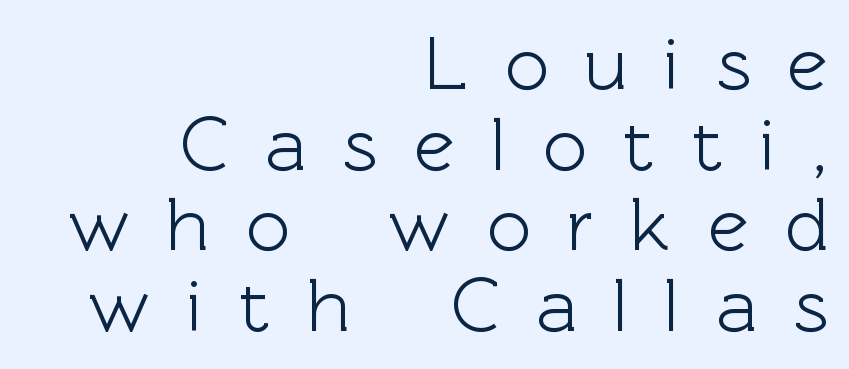
The line texture is sparse and dotted thanks to wide tracking. Nobody drew a line under any word here. This sample has the flowing, uneven cadence of proportional lettering. The face used here is a sans, in the tradition of grotesques and geometrics.
